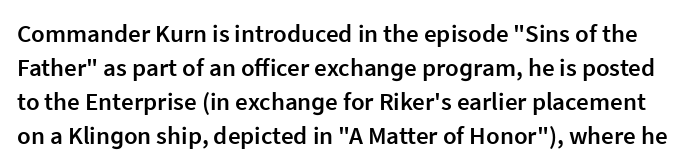
The image shows 25 px text type, upright; set normal line spacing (1.36x), normal letter spacing, not underlined.
